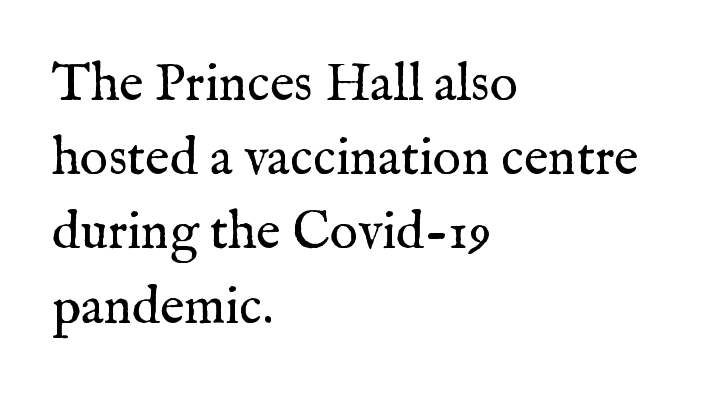
The image shows 53 px regular-weight serif type, upright; set left-aligned, normal line spacing (1.4x), normal letter spacing, not underlined; medium stroke contrast and a medium x-height.
